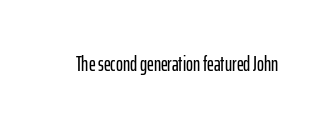
{"italic": "no", "underline": "no", "letter_spacing": "normal", "letter_spacing_em": 0.0, "glyph_px": 21}
